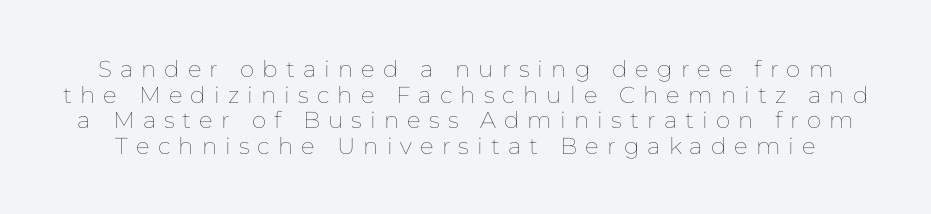
Q: Is the text bold? A: No.
Q: Is the text italic (slanted)? A: No, it is upright.
Q: Is the text underlined? A: No.
Q: Is the spacing between letters normal or unusually wide? A: Unusually wide.
Q: Is the spacing between lines tight, normal or loose? A: Tight.
